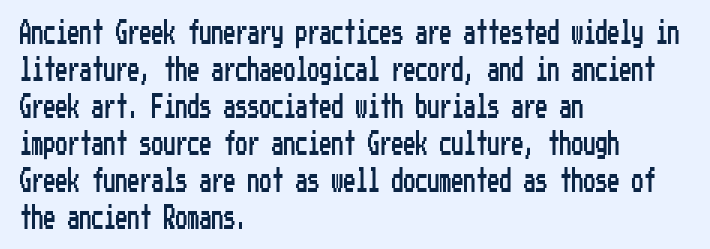
This is roman type, the default non-slanted kind. The lines in this sample share a left origin and differ only in where they stop. Glance below the letters and you will spot only blank space. The line-height multiplier appears to be the usual default. No extra tracking has been applied to these lines.
